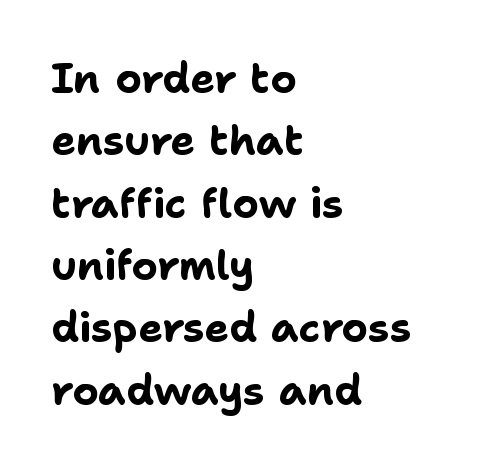
The image shows 41 px bold sans-serif type, upright; set left-aligned, normal line spacing (1.52x), normal letter spacing, not underlined; low stroke contrast and a medium x-height.
